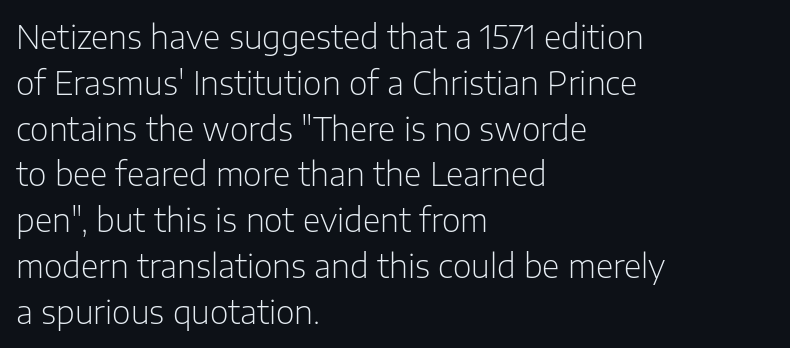
Standard letterfit; no display-style spreading of the glyphs. On a weight scale, this lands at 450 or below. The glyphs in this specimen are sans serif. Each letter keeps its own natural width here, so spacing adapts to shape. The glyphs are unaccompanied by any horizontal stroke below them.
